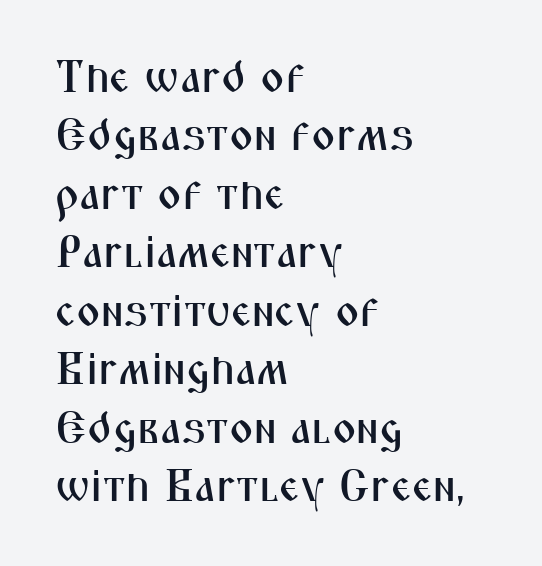
Q: Is the text italic (slanted)? A: No, it is upright.
Q: Is the typeface a serif or a sans-serif typeface? A: Sans-serif.
Q: Is the text underlined? A: No.
Q: How is the paragraph aligned? A: Left-aligned.
Q: Is the spacing between letters normal or unusually wide? A: Normal.
Q: Is the spacing between lines tight, normal or loose? A: Normal.
Q: Width (condensed, normal, or wide)? A: Condensed.
Q: Stroke contrast? A: Medium.
Q: x-height? A: Medium.
Q: Monospaced? A: No.
